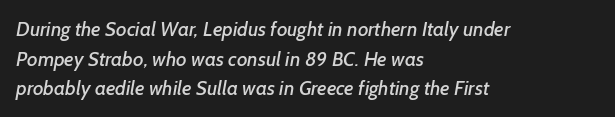
The image shows 20 px text type; set left-aligned, normal line spacing (1.48x), normal letter spacing, not underlined.
